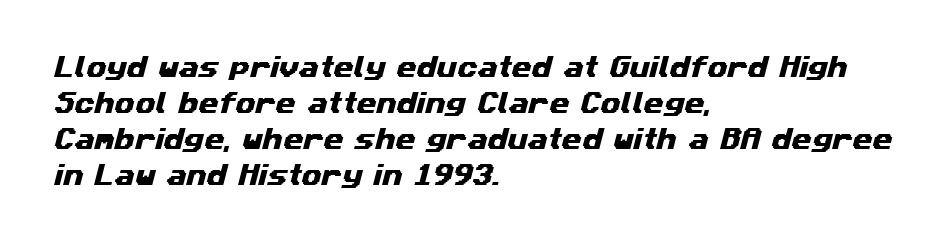
The lines sit at an ordinary, default distance from one another. The space beneath each line is pristine and unruled. These lines are set flush left with a ragged right edge. Does extra space separate the letters? No, they use regular spacing.
